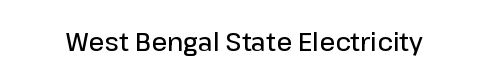
The image shows 25 px text type, upright; set normal letter spacing, not underlined.
